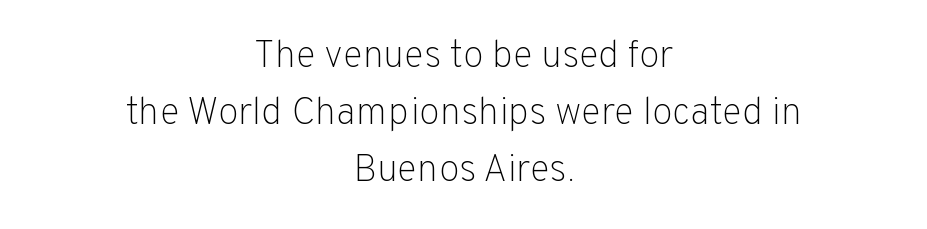
Q: Is the text bold? A: No.
Q: Is the text italic (slanted)? A: No, it is upright.
Q: Is the typeface a serif or a sans-serif typeface? A: Sans-serif.
Q: Is the text underlined? A: No.
Q: How is the paragraph aligned? A: Centered.
Q: Is the spacing between letters normal or unusually wide? A: Normal.
Q: Is the spacing between lines tight, normal or loose? A: Normal.
Q: Width (condensed, normal, or wide)? A: Normal.
Q: Stroke contrast? A: Low.
Q: x-height? A: Medium.
Q: Monospaced? A: No.
